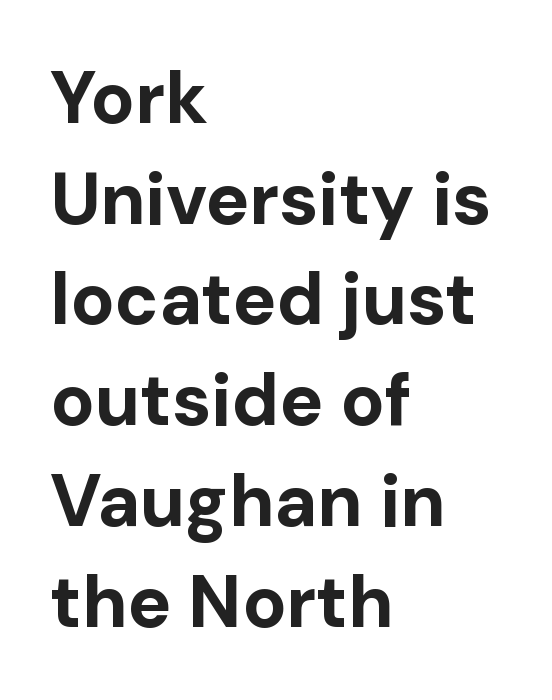
Q: Is the text bold? A: Yes.
Q: Is the text italic (slanted)? A: No, it is upright.
Q: Is the typeface a serif or a sans-serif typeface? A: Sans-serif.
Q: Is the text underlined? A: No.
Q: How is the paragraph aligned? A: Left-aligned.
Q: Is the spacing between letters normal or unusually wide? A: Normal.
Q: Is the spacing between lines tight, normal or loose? A: Normal.
Q: Width (condensed, normal, or wide)? A: Normal.
Q: Stroke contrast? A: Low.
Q: x-height? A: Medium.
Q: Monospaced? A: No.
